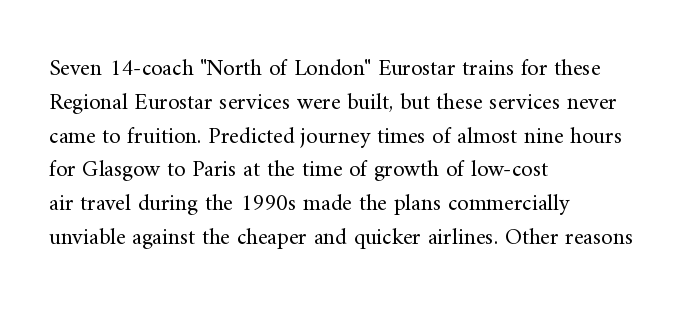
Just letters on the line, the space beneath them empty. Evenly set lines give the paragraph a standard silhouette. Heft: none added — not bold. Notice how the passage keeps a crisp vertical edge on the left only. No extra tracking has been applied to these lines. A roman cut, with each character standing at attention.
